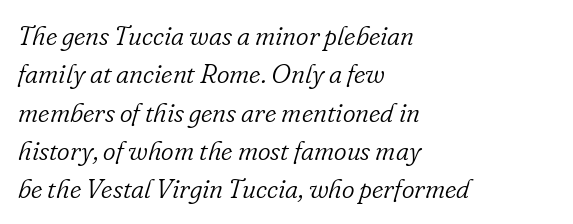
The text block is weighted toward the left margin, trailing off unevenly rightward. Characters follow at the spacing the type designer built in. What's the leading like? Ordinary, nothing unusual. Is the type heavy? It reads as light-to-regular instead. This is oblique type, the kind used for emphasis or titles. The foot of each line stays bare and open.
